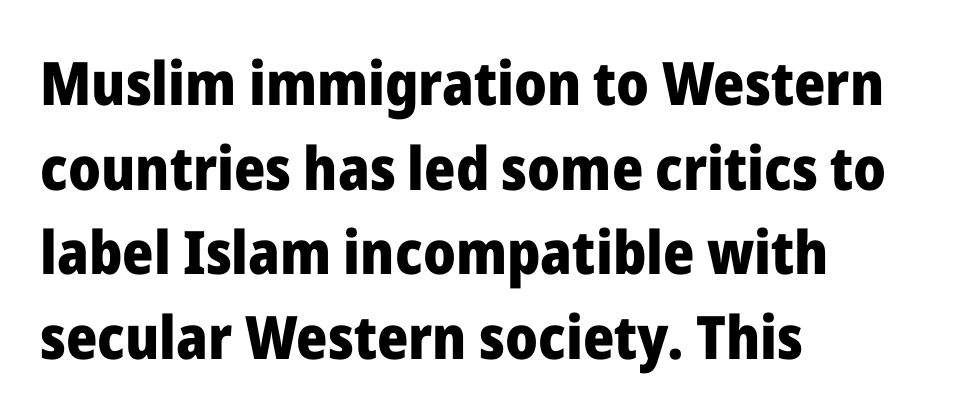
The image shows 60 px heavy sans-serif type, upright; set left-aligned, normal line spacing (1.41x), normal letter spacing, not underlined; low stroke contrast and a medium x-height.
